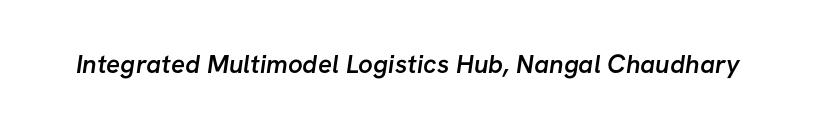
Q: Is the text bold? A: Semi-bold.
Q: Is the text underlined? A: No.
Q: Is the spacing between letters normal or unusually wide? A: Normal.
